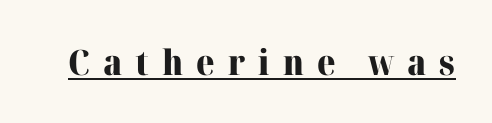
The image shows 35 px heavy serif type, upright; set unusually wide letter spacing (+0.37 em), underlined; high stroke contrast and a medium x-height.
